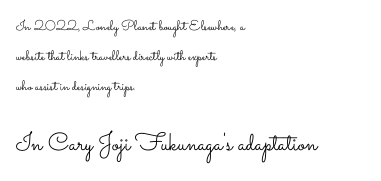
{"bold": "no", "underline": "no", "align": "left", "line_spacing": "loose", "line_spacing_ratio": 2.15, "letter_spacing": "normal", "letter_spacing_em": 0.0, "larger_block": "second", "size_ratio": 1.79, "glyph_px": 25}
